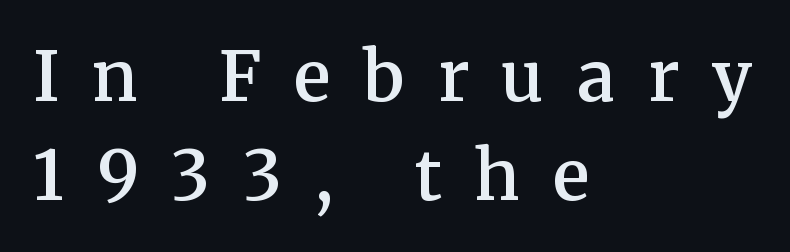
{"serif": "yes", "italic": "no", "bold": "semi", "weight": "semibold", "width": "normal", "stroke_contrast": "medium", "x_height": "medium", "monospaced": "no", "underline": "no", "align": "left", "line_spacing": "normal", "line_spacing_ratio": 1.43, "letter_spacing": "wide", "letter_spacing_em": 0.47, "glyph_px": 69}
